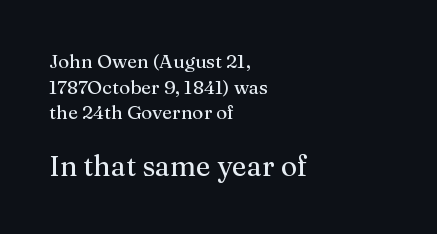
The letters advance in unequal steps, a hallmark of proportional type. This sample uses plain, unmodified letter spacing. The emphasis by scale lands on block number two, below. The paragraph shown leans on its left margin. This rendering features lettering with no underline. Every stem runs plumb, perpendicular to the baseline.
